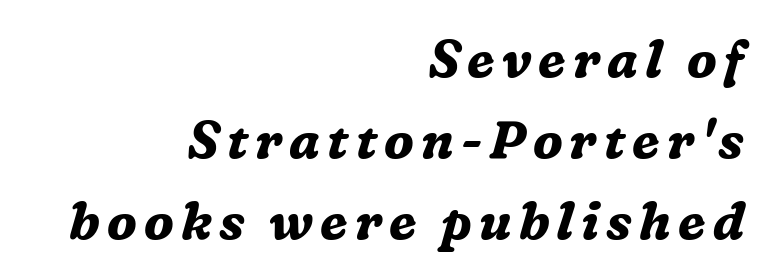
{"serif": "yes", "italic": "yes", "lean": "right", "slant_degrees": 16, "bold": "yes", "weight": "bold", "width": "normal", "stroke_contrast": "medium", "x_height": "medium", "monospaced": "no", "underline": "no", "align": "right", "line_spacing": "normal", "line_spacing_ratio": 1.59, "glyph_px": 51}
